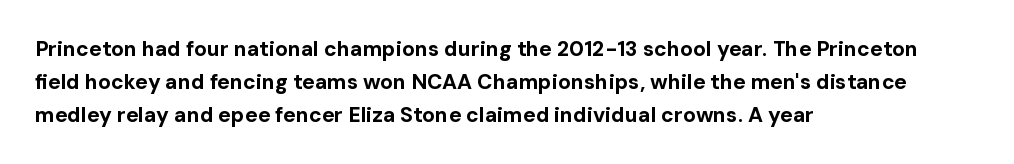
The sample has been set heavy, in full bold. Any mark beneath the type? The region is blank. The ragged edge is on the right, which tells us the setting is flush left. This sample uses plain, unmodified letter spacing. Posture: vertical. Does the leading feel generous? No, just average.
